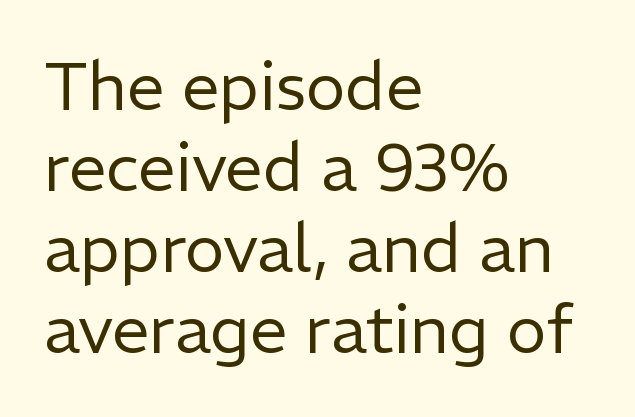
The area under the type is left untouched. The gaps between neighbouring characters are ordinary and unremarkable. Each letter's strokes conclude bluntly, with no projecting serifs. The letters stand upright; this is a roman face.
